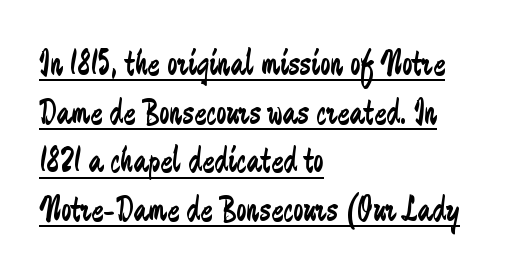
The text was rendered using a sans face with plain stroke endings. One glance says typical: line gaps are just what's usual. Is the block centered? No — it sits flush against the left margin. Stem width sits at or under what a default text font uses. Varying glyph widths throughout — classic text-font behaviour.
